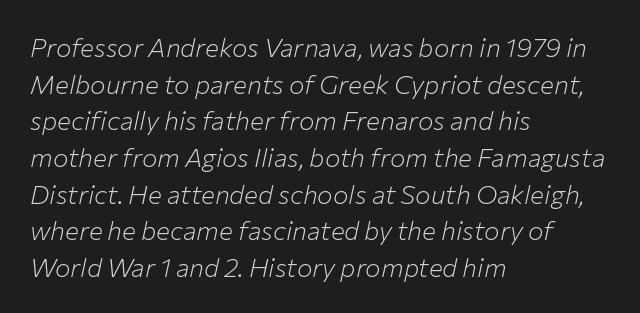
Q: Is the text bold? A: No.
Q: Is the text italic (slanted)? A: Yes, it leans right by about 12 degrees.
Q: Is the text underlined? A: No.
Q: How is the paragraph aligned? A: Left-aligned.
Q: Is the spacing between letters normal or unusually wide? A: Normal.
Q: Is the spacing between lines tight, normal or loose? A: Normal.
